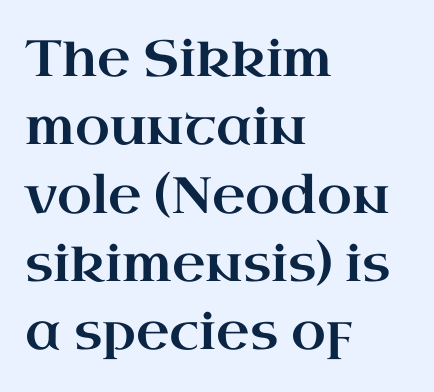
The image shows 51 px wide serif type, upright; set left-aligned, normal line spacing (1.34x), normal letter spacing, not underlined; high stroke contrast and a small x-height.
